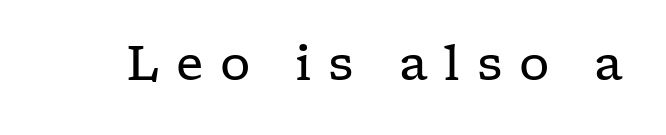
The image shows 48 px regular-weight, wide serif type, upright; set unusually wide letter spacing (+0.34 em), not underlined; low stroke contrast and a medium x-height.
